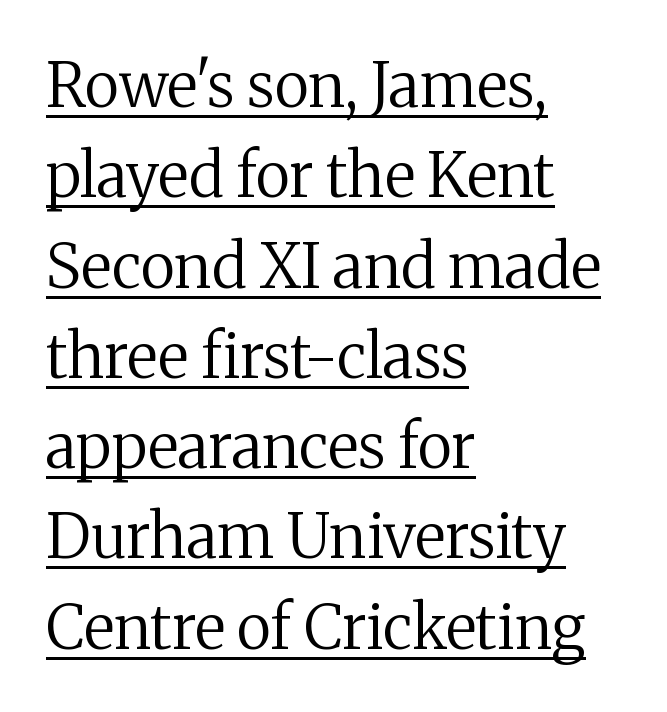
The image shows 61 px regular-weight serif type, upright; set left-aligned, normal line spacing (1.48x), normal letter spacing, underlined; medium stroke contrast and a medium x-height.
